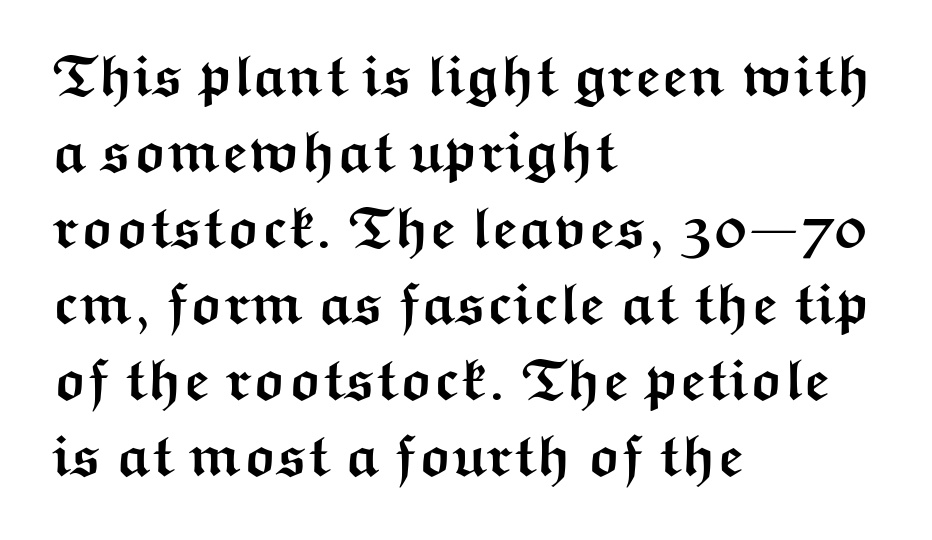
Q: Is the text bold? A: Yes.
Q: Is the text italic (slanted)? A: No, it is upright.
Q: Is the typeface a serif or a sans-serif typeface? A: Sans-serif.
Q: Is the text underlined? A: No.
Q: How is the paragraph aligned? A: Left-aligned.
Q: Is the spacing between letters normal or unusually wide? A: Normal.
Q: Is the spacing between lines tight, normal or loose? A: Normal.
Q: Width (condensed, normal, or wide)? A: Wide.
Q: Stroke contrast? A: Medium.
Q: x-height? A: Medium.
Q: Monospaced? A: No.
